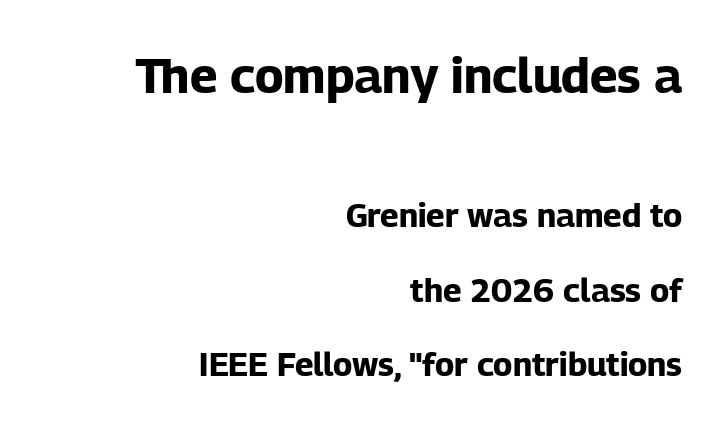
Q: Is the text bold? A: Yes.
Q: Is the text italic (slanted)? A: No, it is upright.
Q: Is the typeface a serif or a sans-serif typeface? A: Sans-serif.
Q: Is the text underlined? A: No.
Q: How is the paragraph aligned? A: Right-aligned.
Q: Is the spacing between letters normal or unusually wide? A: Normal.
Q: Is the spacing between lines tight, normal or loose? A: Loose.
Q: Which block of text is set in a larger size, the first (top) or the second (bottom)? A: The first (top) one.
Q: Width (condensed, normal, or wide)? A: Normal.
Q: Stroke contrast? A: Low.
Q: x-height? A: Medium.
Q: Monospaced? A: No.
